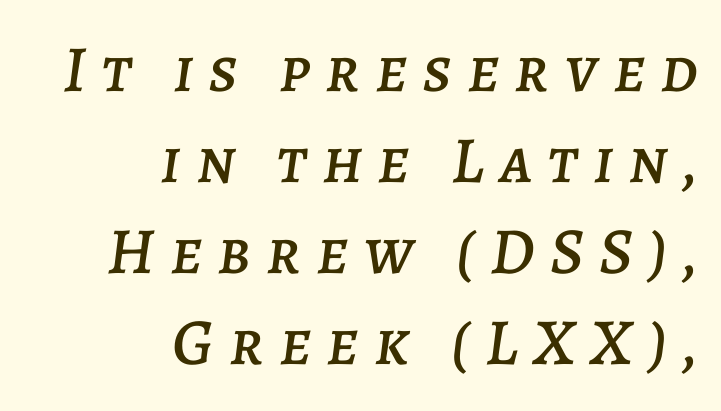
{"italic": "yes", "lean": "right", "slant_degrees": 7, "width": "normal", "stroke_contrast": "low", "x_height": "large", "monospaced": "no", "underline": "no", "align": "right", "line_spacing": "normal", "line_spacing_ratio": 1.38, "letter_spacing": "wide", "letter_spacing_em": 0.23, "glyph_px": 66}
